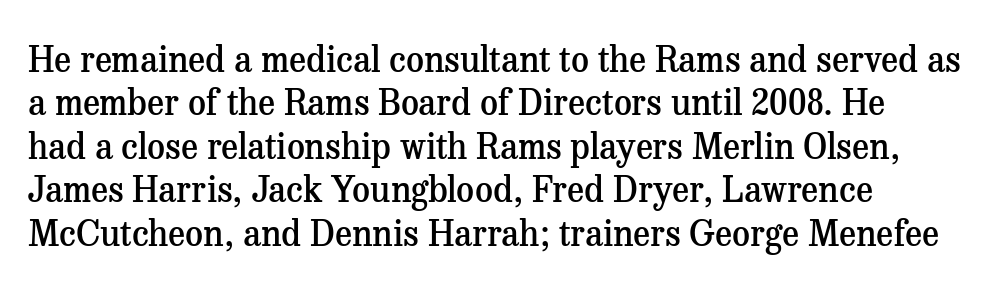
{"serif": "yes", "italic": "no", "bold": "semi", "weight": "semibold", "width": "normal", "stroke_contrast": "medium", "x_height": "medium", "monospaced": "no", "underline": "no", "align": "left", "line_spacing_ratio": 1.24, "letter_spacing": "normal", "letter_spacing_em": 0.0, "glyph_px": 35}
